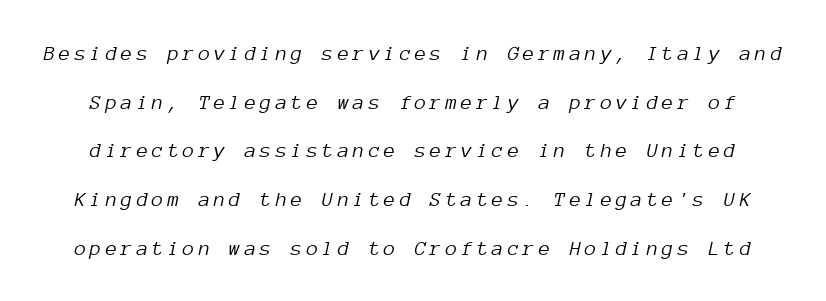
{"italic": "yes", "lean": "right", "slant_degrees": 12, "bold": "no", "underline": "no", "line_spacing": "loose", "line_spacing_ratio": 2.32, "glyph_px": 21}
